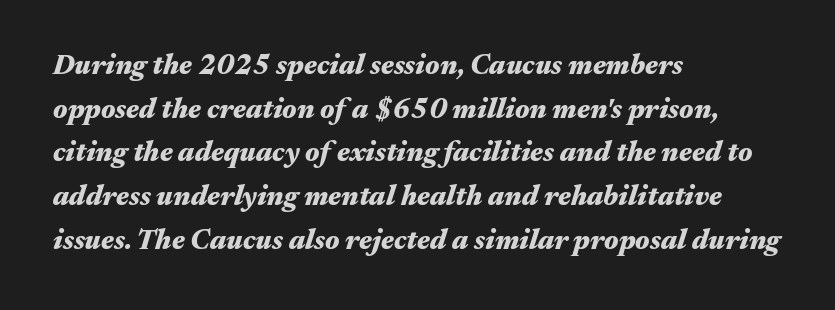
The image shows 28 px heavy, wide type, italic (leaning right); set left-aligned, normal line spacing (1.56x), normal letter spacing, not underlined; medium stroke contrast and a medium x-height.
